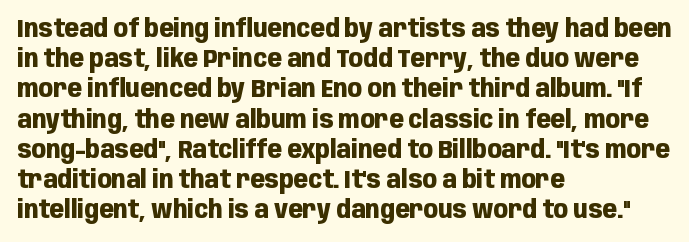
The image shows 24 px bold type, upright; set left-aligned, normal line spacing (1.26x), normal letter spacing, not underlined.
